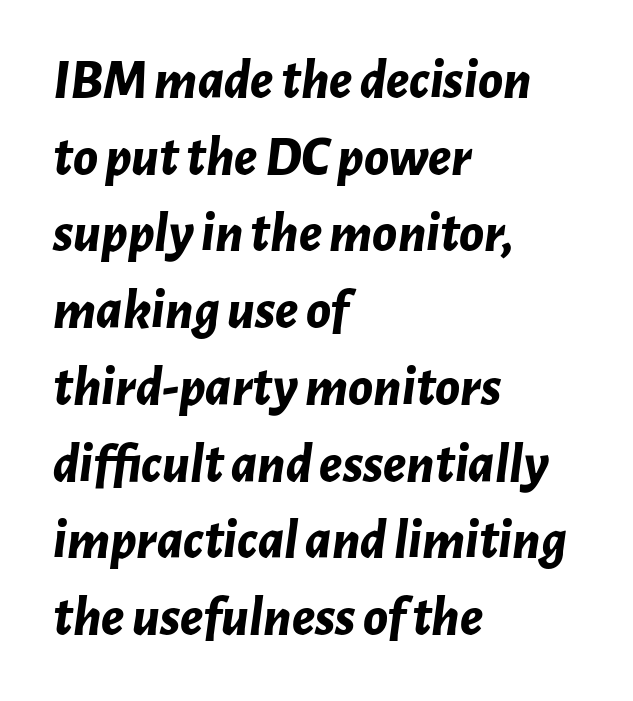
{"italic": "yes", "lean": "right", "slant_degrees": 7, "bold": "yes", "weight": "bold", "width": "normal", "stroke_contrast": "low", "x_height": "medium", "monospaced": "no", "underline": "no", "align": "left", "line_spacing": "normal", "line_spacing_ratio": 1.37, "letter_spacing": "normal", "letter_spacing_em": 0.0, "glyph_px": 56}
